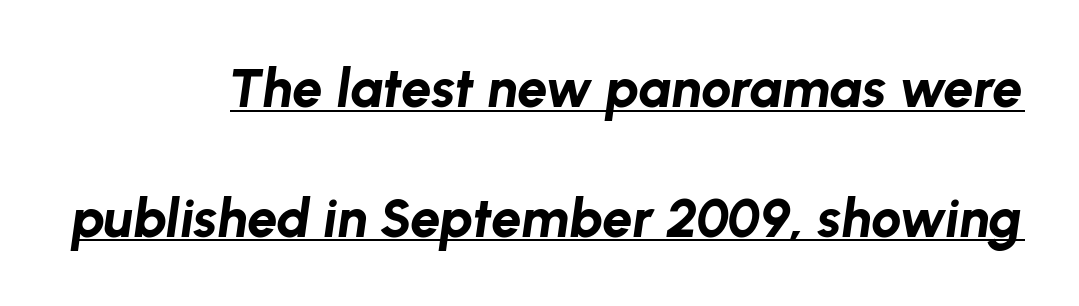
{"italic": "yes", "lean": "right", "slant_degrees": 8, "bold": "yes", "weight": "bold", "width": "normal", "stroke_contrast": "low", "x_height": "medium", "monospaced": "no", "underline": "yes", "align": "right", "line_spacing": "loose", "line_spacing_ratio": 2.4, "letter_spacing": "normal", "letter_spacing_em": 0.0, "glyph_px": 54}
